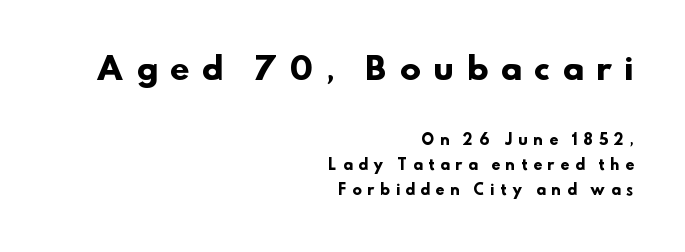
{"serif": "no", "bold": "yes", "weight": "heavy", "width": "normal", "stroke_contrast": "low", "x_height": "small", "monospaced": "no", "underline": "no", "align": "right", "line_spacing_ratio": 1.78, "letter_spacing": "wide", "letter_spacing_em": 0.43, "larger_block": "first", "size_ratio": 2.21, "glyph_px": 31}
